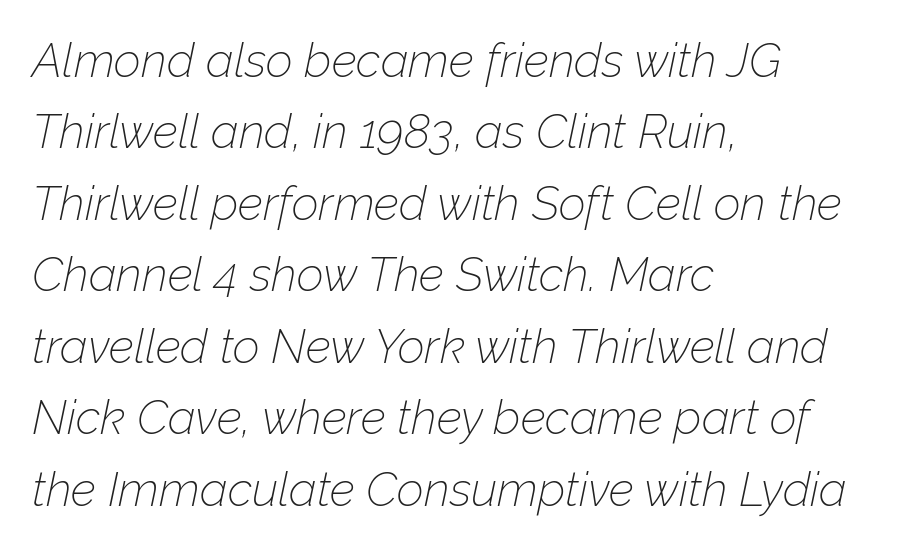
The image shows 47 px thin type, italic (leaning right); set left-aligned, normal line spacing (1.52x), normal letter spacing, not underlined; low stroke contrast and a medium x-height.
